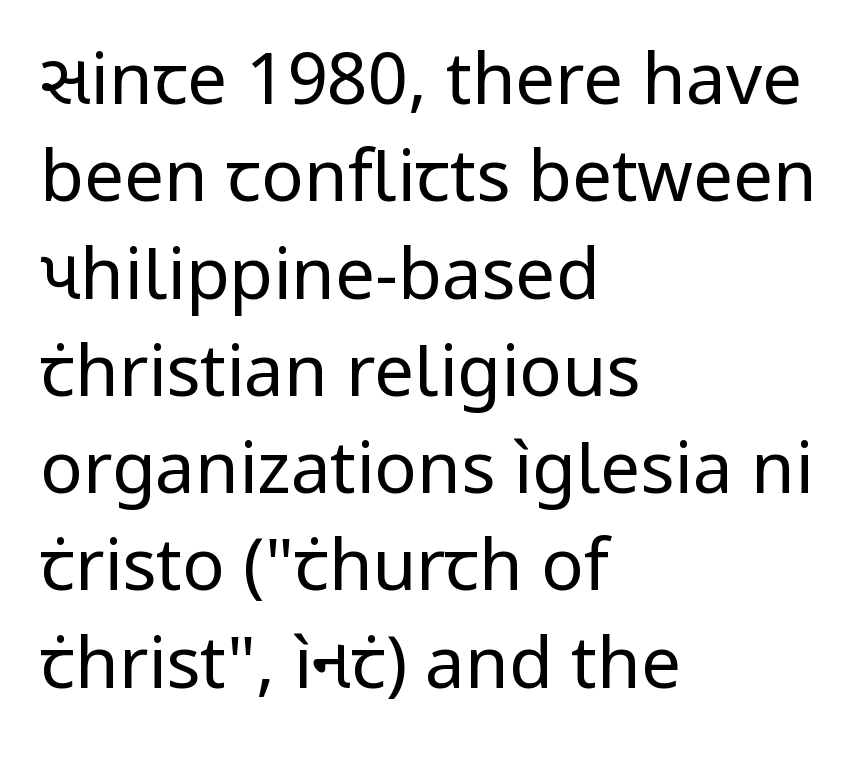
{"serif": "no", "italic": "no", "bold": "no", "weight": "regular", "width": "normal", "stroke_contrast": "low", "x_height": "medium", "monospaced": "no", "underline": "no", "align": "left", "line_spacing": "normal", "line_spacing_ratio": 1.37, "letter_spacing": "normal", "letter_spacing_em": 0.0, "glyph_px": 71}
